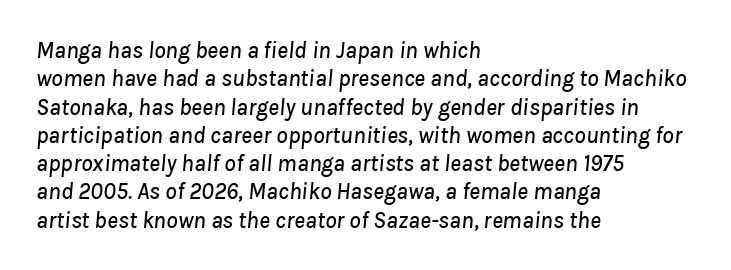
Q: Is the text italic (slanted)? A: Yes, it leans right by about 8 degrees.
Q: Is the text underlined? A: No.
Q: How is the paragraph aligned? A: Left-aligned.
Q: Is the spacing between letters normal or unusually wide? A: Normal.
